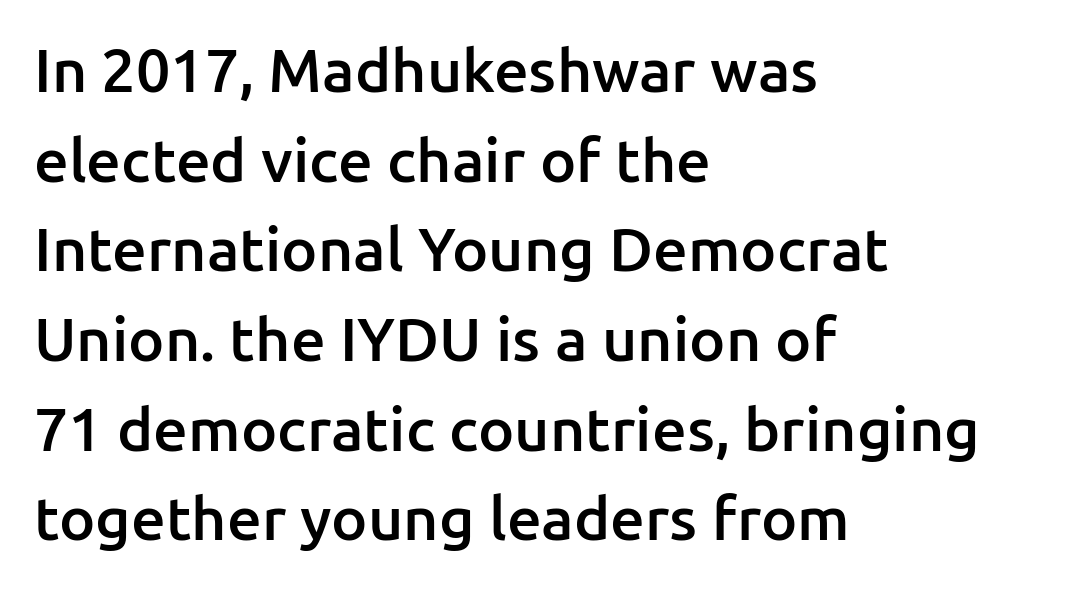
Q: Is the text bold? A: Semi-bold.
Q: Is the text italic (slanted)? A: No, it is upright.
Q: Is the typeface a serif or a sans-serif typeface? A: Sans-serif.
Q: Is the text underlined? A: No.
Q: How is the paragraph aligned? A: Left-aligned.
Q: Is the spacing between letters normal or unusually wide? A: Normal.
Q: Is the spacing between lines tight, normal or loose? A: Normal.
Q: Width (condensed, normal, or wide)? A: Normal.
Q: Stroke contrast? A: Low.
Q: x-height? A: Medium.
Q: Monospaced? A: No.
